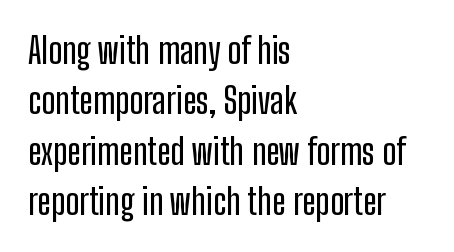
{"serif": "no", "italic": "no", "width": "condensed", "stroke_contrast": "low", "x_height": "medium", "monospaced": "no", "underline": "no", "align": "left", "line_spacing": "normal", "line_spacing_ratio": 1.4, "letter_spacing": "normal", "letter_spacing_em": 0.0, "glyph_px": 36}
